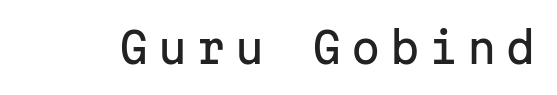
Classification — sans serif. When letters stand straight like this, we call the style roman or upright. Letter spacing: wide. Any mark beneath the type? The region is blank.
